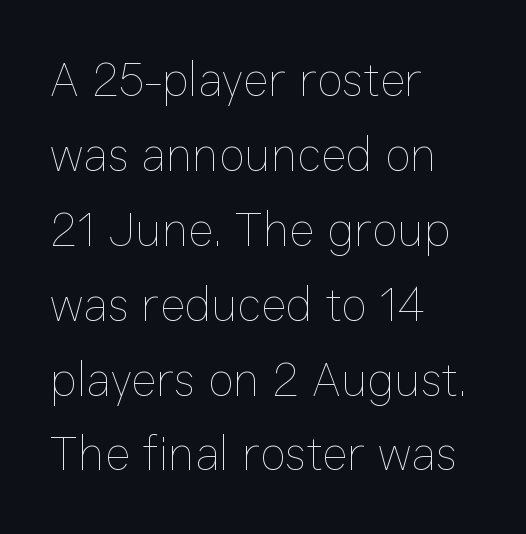
{"italic": "no", "bold": "no", "weight": "thin", "width": "normal", "stroke_contrast": "low", "x_height": "medium", "monospaced": "no", "underline": "no", "align": "left", "line_spacing": "normal", "line_spacing_ratio": 1.56, "letter_spacing": "normal", "letter_spacing_em": 0.0, "glyph_px": 48}
